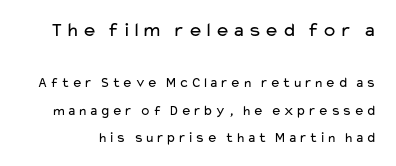
Q: Is the text bold? A: No.
Q: Is the text italic (slanted)? A: No, it is upright.
Q: Is the text underlined? A: No.
Q: Is the spacing between lines tight, normal or loose? A: Loose.
Q: Which block of text is set in a larger size, the first (top) or the second (bottom)? A: The first (top) one.
